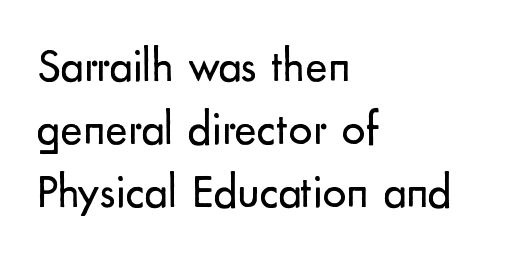
Proportional: the letters do not fall into vertical columns. The foot of each line stays bare and open. This sample keeps an unexceptional amount of space between lines. Compared with typical body copy, the letter spacing here is the same. Where is the straight margin? On the left.
